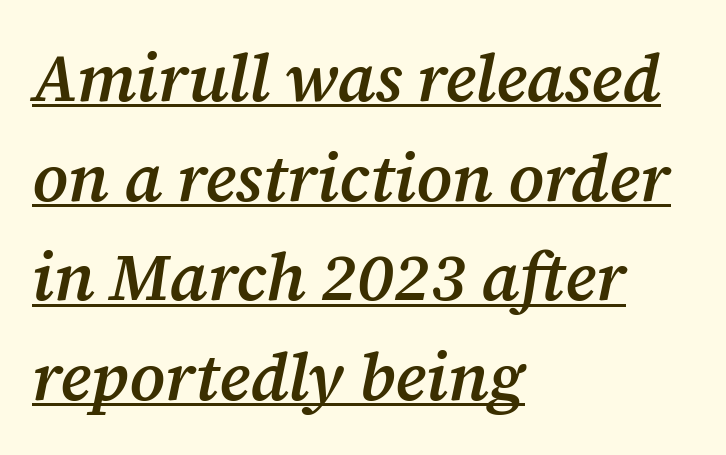
Students, note that the glyphs here touch the page at normal intervals. The designer went with a serif here, giving each stem small feet. A fair bit of extra ink — the face is semibold, not bold. In designer terms, the underline attribute is active on this setting. Is there much room between lines? A standard amount, neither cramped nor airy. This sample has the flowing, uneven cadence of proportional lettering.
